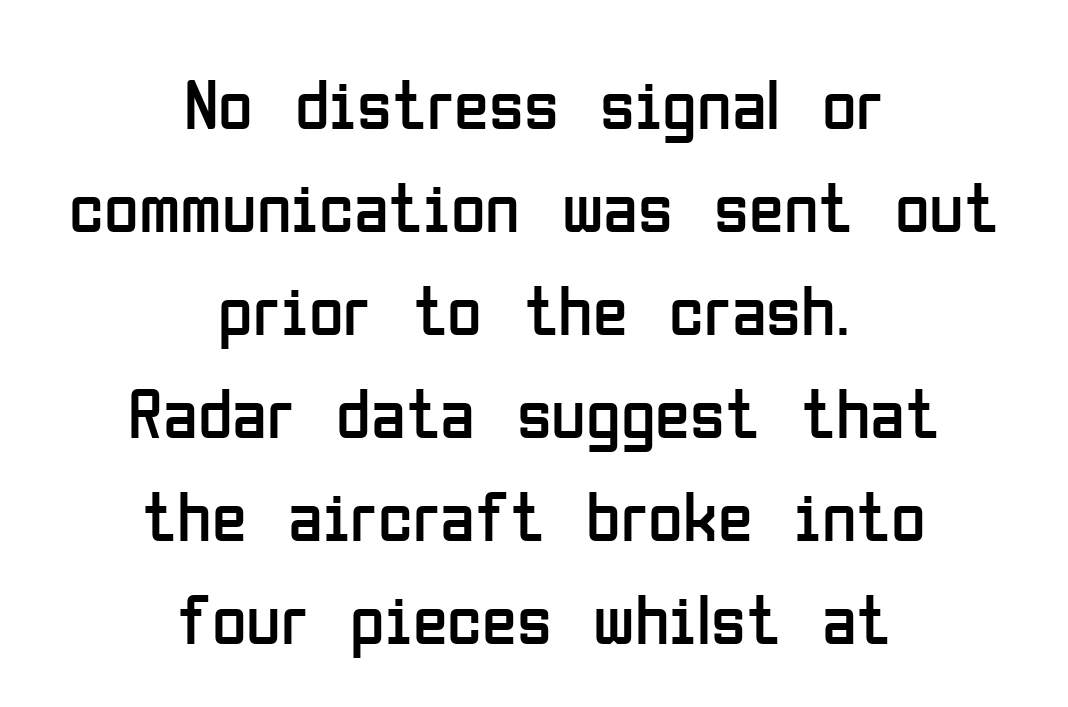
Q: Is the text bold? A: No.
Q: Is the text italic (slanted)? A: No, it is upright.
Q: Is the typeface a serif or a sans-serif typeface? A: Sans-serif.
Q: Is the text underlined? A: No.
Q: How is the paragraph aligned? A: Centered.
Q: Is the spacing between letters normal or unusually wide? A: Normal.
Q: Is the spacing between lines tight, normal or loose? A: Normal.
Q: Width (condensed, normal, or wide)? A: Condensed.
Q: Stroke contrast? A: Low.
Q: x-height? A: Medium.
Q: Monospaced? A: No.
